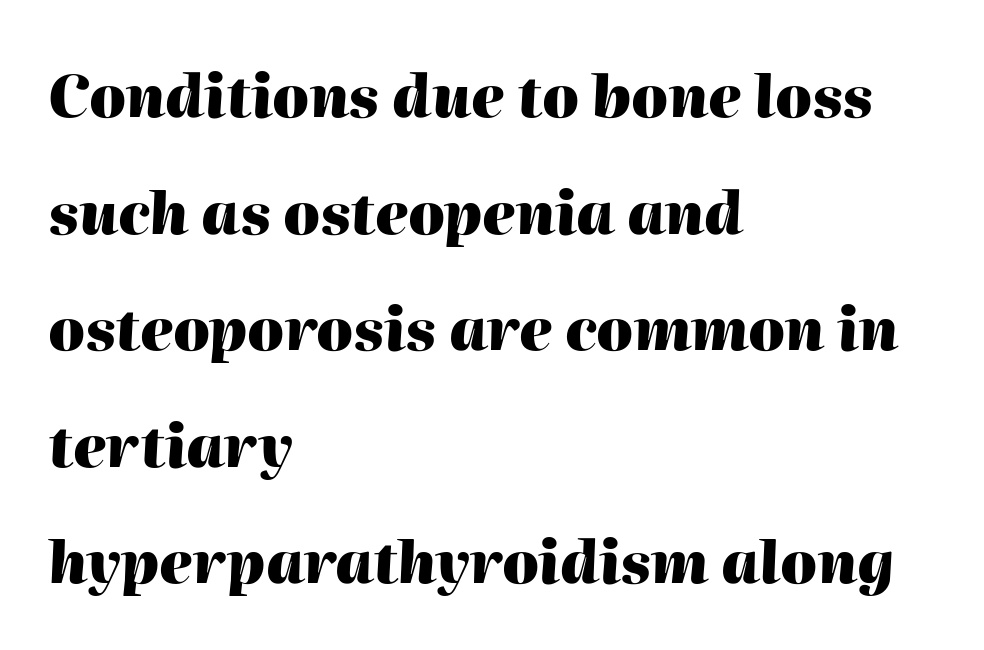
Q: Is the text bold? A: Yes.
Q: Is the text italic (slanted)? A: Yes, it leans right by about 2 degrees.
Q: Is the text underlined? A: No.
Q: How is the paragraph aligned? A: Left-aligned.
Q: Is the spacing between letters normal or unusually wide? A: Normal.
Q: Is the spacing between lines tight, normal or loose? A: Loose.
Q: Width (condensed, normal, or wide)? A: Normal.
Q: Stroke contrast? A: High.
Q: x-height? A: Medium.
Q: Monospaced? A: No.
